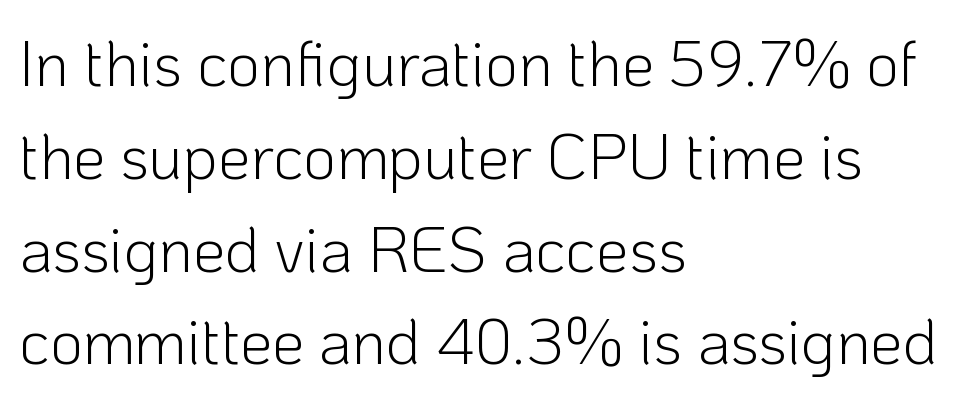
The image shows 64 px light sans-serif type, upright; set left-aligned, normal line spacing (1.45x), normal letter spacing, not underlined; low stroke contrast and a medium x-height.
